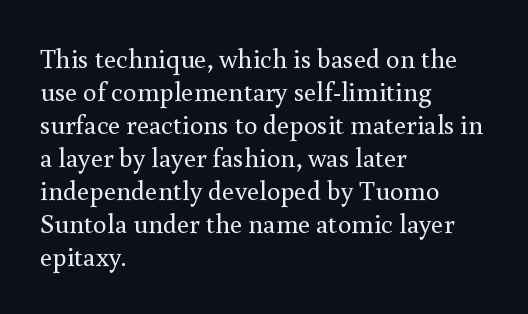
The type sits square on the baseline with zero lean. All the whitespace from short lines collects on the right. Students, note that the glyphs here touch the page at normal intervals. Weight class: somewhere from thin through regular. The foot of each line stays bare and open.
